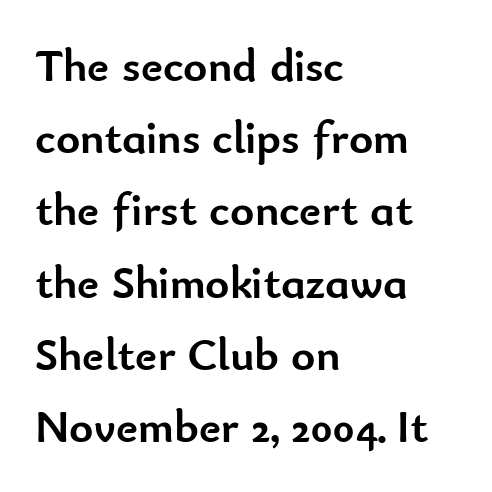
Q: Is the text bold? A: Yes.
Q: Is the text italic (slanted)? A: No, it is upright.
Q: Is the typeface a serif or a sans-serif typeface? A: Sans-serif.
Q: Is the text underlined? A: No.
Q: How is the paragraph aligned? A: Left-aligned.
Q: Is the spacing between letters normal or unusually wide? A: Normal.
Q: Is the spacing between lines tight, normal or loose? A: Normal.
Q: Width (condensed, normal, or wide)? A: Normal.
Q: Stroke contrast? A: Low.
Q: x-height? A: Small.
Q: Monospaced? A: No.
